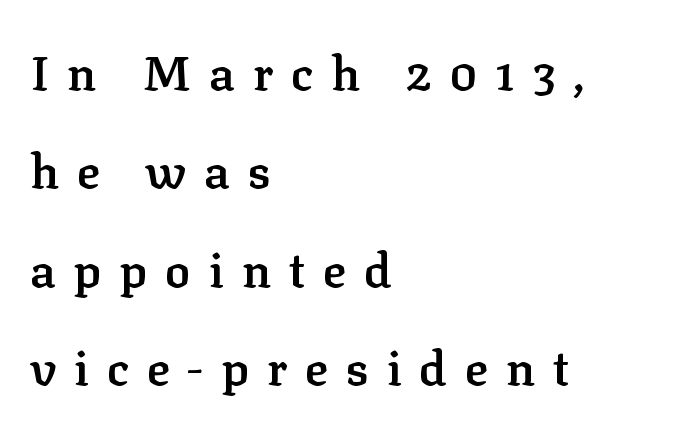
Q: Is the text bold? A: Semi-bold.
Q: Is the text italic (slanted)? A: No, it is upright.
Q: Is the typeface a serif or a sans-serif typeface? A: Serif.
Q: Is the text underlined? A: No.
Q: How is the paragraph aligned? A: Left-aligned.
Q: Is the spacing between letters normal or unusually wide? A: Unusually wide.
Q: Is the spacing between lines tight, normal or loose? A: Loose.
Q: Width (condensed, normal, or wide)? A: Normal.
Q: Stroke contrast? A: Low.
Q: x-height? A: Medium.
Q: Monospaced? A: No.
